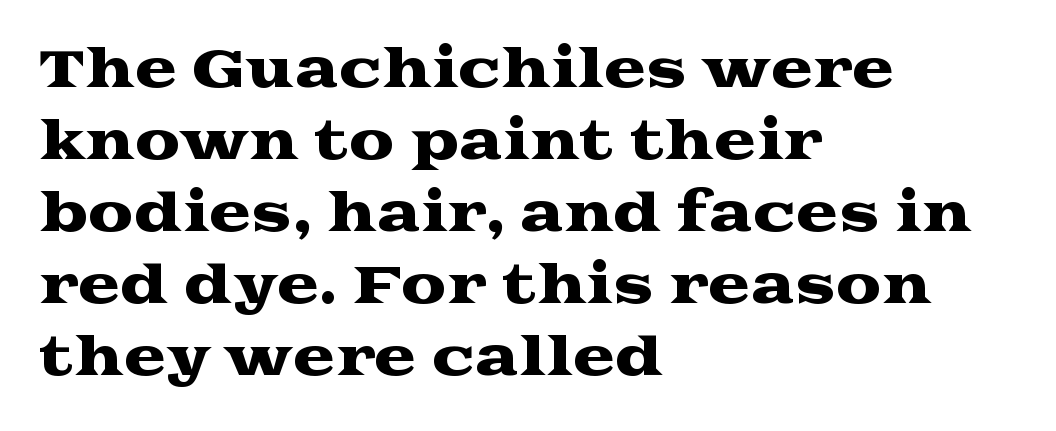
I'd call this a serif setting — the letters wear small feet. If you drew a line through each stem, it would be perfectly vertical. Typeset ragged right — the left edge is the straight one. Honestly, the row spacing looks completely unremarkable.
